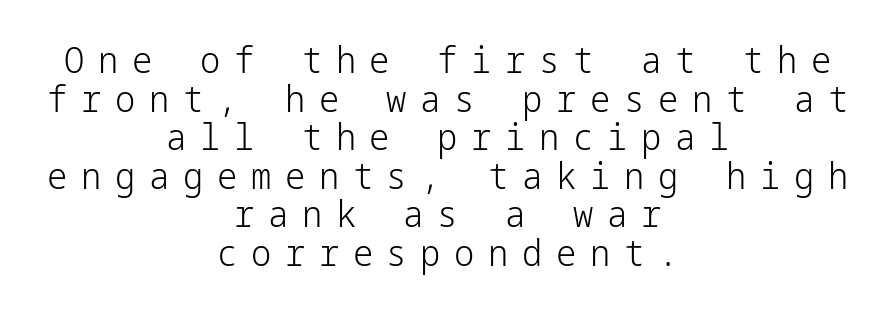
Q: Is the text bold? A: No.
Q: Is the text italic (slanted)? A: No, it is upright.
Q: Is the typeface a serif or a sans-serif typeface? A: Sans-serif.
Q: Is the text underlined? A: No.
Q: How is the paragraph aligned? A: Centered.
Q: Is the spacing between letters normal or unusually wide? A: Unusually wide.
Q: Is the spacing between lines tight, normal or loose? A: Tight.
Q: Width (condensed, normal, or wide)? A: Normal.
Q: Stroke contrast? A: Low.
Q: x-height? A: Medium.
